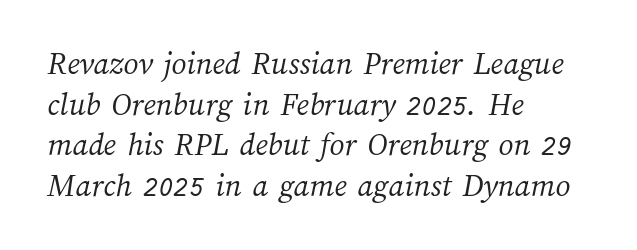
All the whitespace from short lines collects on the right. Check the space under the baseline: it is left empty. Does extra space separate the letters? No, they use regular spacing. Stroke mass is kept to a normal reading level or below. You could not count columns in this text — the font is proportionally spaced.
